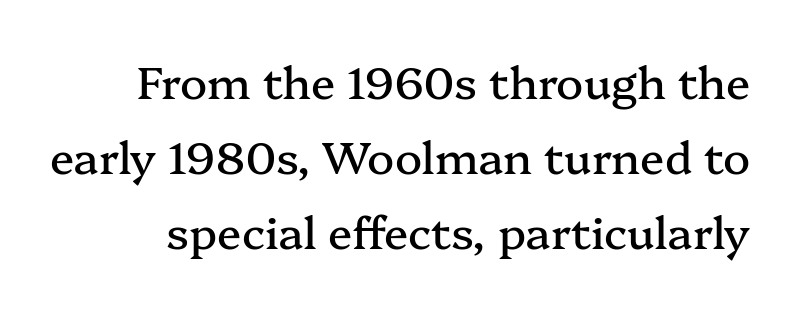
The image shows 45 px serif type, upright; set normal line spacing (1.67x), normal letter spacing, not underlined; medium stroke contrast and a medium x-height.
